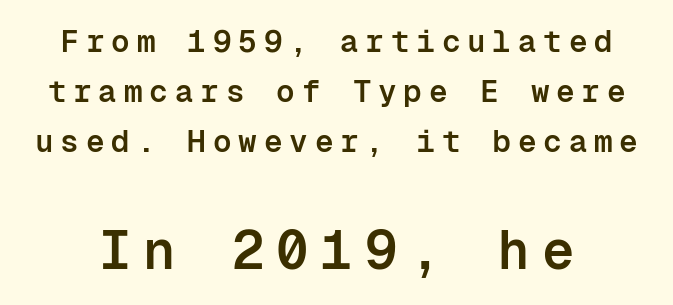
The image shows 54 px semibold sans-serif type, upright, monospaced; set normal line spacing (1.62x), unusually wide letter spacing (+0.22 em), not underlined; the second (bottom) block is 1.74x larger; low stroke contrast and a medium x-height.
